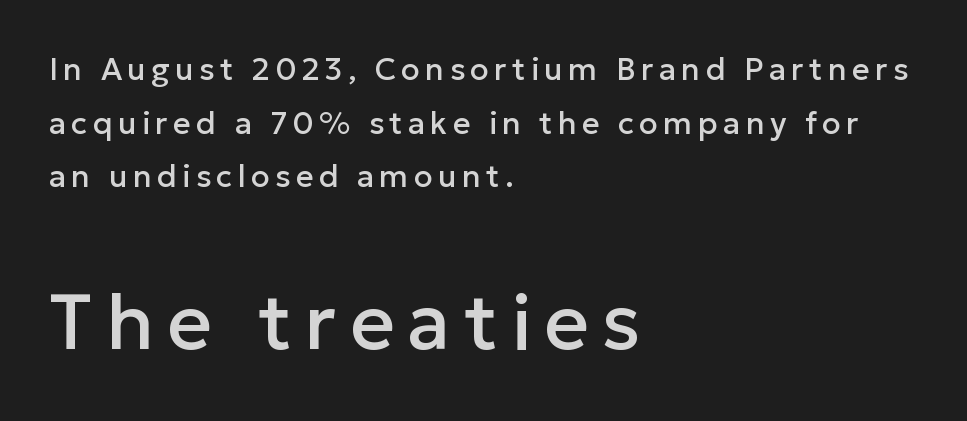
Does the type have serifs? No, each stem ends abruptly. Does the lettering tilt? It doesn't — this is upright. A classic flush-left, rag-right setting is used for this passage. Is the lower block the larger one? Yes — the lower block carries the bigger type. Do the characters align in a grid? No, the font is proportional. Words float on clear page, feet unadorned.
